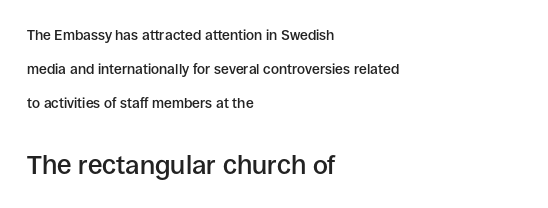
The image shows 26 px text type, upright; set left-aligned, loose line spacing (2.43x), normal letter spacing, not underlined; the second (bottom) block is 1.86x larger.
